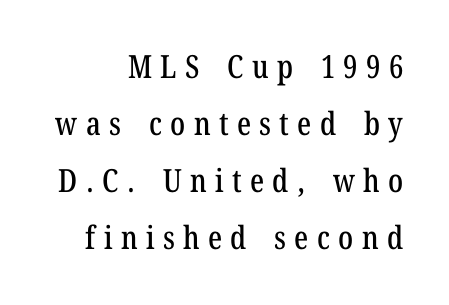
{"serif": "yes", "italic": "no", "width": "condensed", "stroke_contrast": "low", "x_height": "medium", "monospaced": "no", "underline": "no", "align": "right", "line_spacing_ratio": 1.78, "letter_spacing": "wide", "letter_spacing_em": 0.26, "glyph_px": 32}
